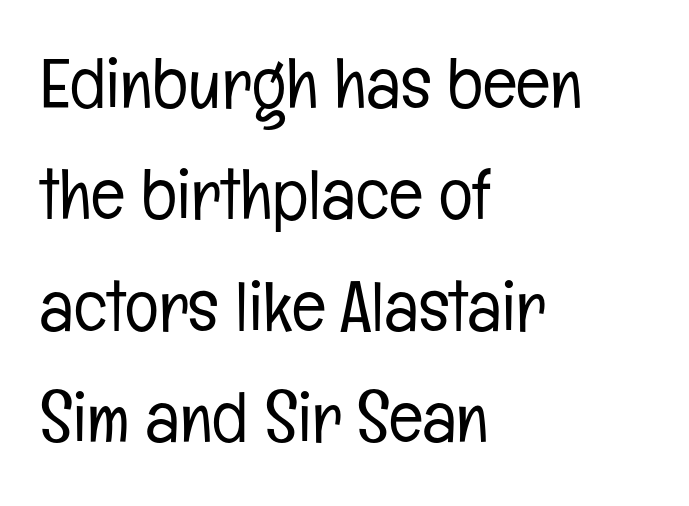
Does the leading feel generous? No, just average. Designer's note — italics off, roman on. What kind of face is this? One without serifs — a sans. Honestly, there is no underline to notice here at all.
